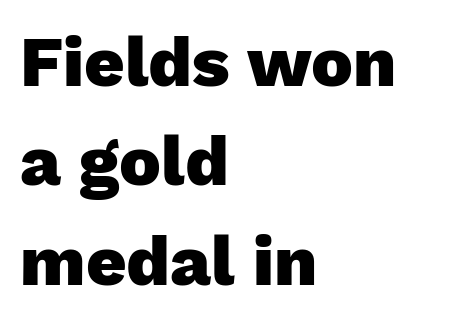
Q: Is the text bold? A: Yes.
Q: Is the text italic (slanted)? A: No, it is upright.
Q: Is the typeface a serif or a sans-serif typeface? A: Sans-serif.
Q: Is the text underlined? A: No.
Q: How is the paragraph aligned? A: Left-aligned.
Q: Is the spacing between letters normal or unusually wide? A: Normal.
Q: Is the spacing between lines tight, normal or loose? A: Normal.
Q: Width (condensed, normal, or wide)? A: Normal.
Q: Stroke contrast? A: Low.
Q: x-height? A: Medium.
Q: Monospaced? A: No.
